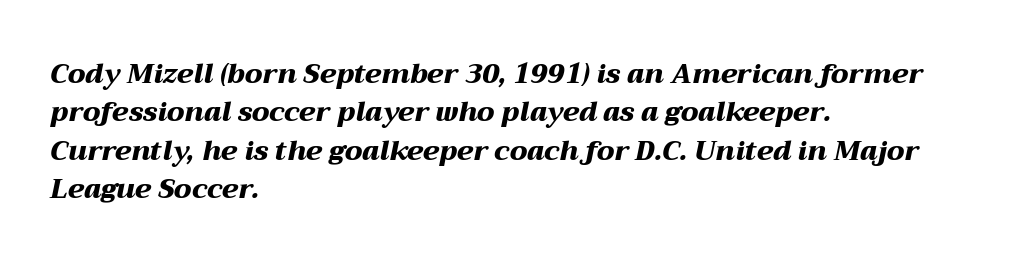
The image shows 27 px bold type, italic (leaning right); set left-aligned, normal line spacing (1.42x), normal letter spacing, not underlined.
